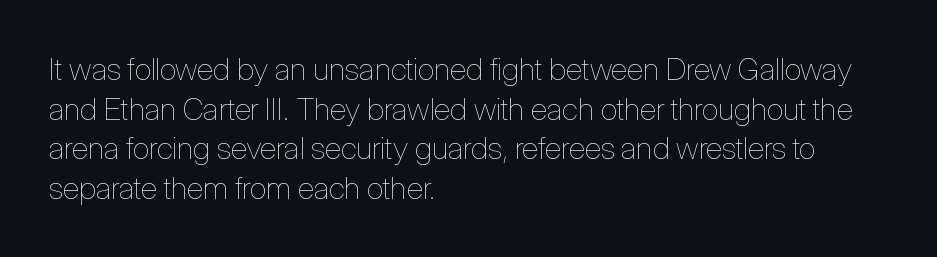
Do the characters align in a grid? No, the font is proportional. Alignment: flush left. Each new line begins a customary step beneath the previous one. Glyph-to-glyph distance matches everyday printed text.
